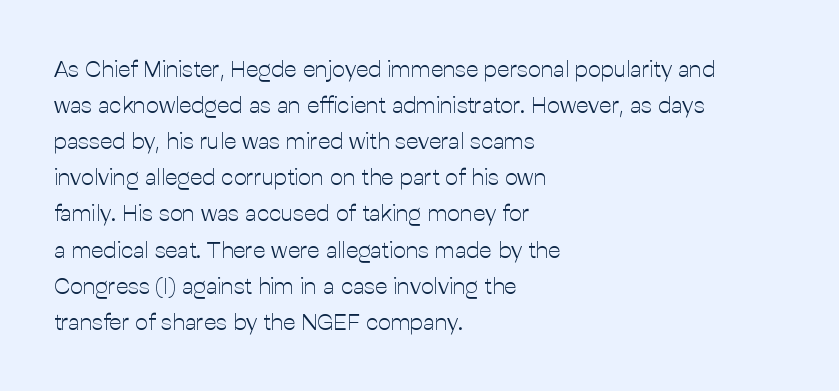
Nothing unusual about the tracking: characters are spaced as the font intends. The typesetter chose a ragged-right arrangement here. Vertical strokes here are truly vertical. In terms of leading, this rendering sits right in the middle.
